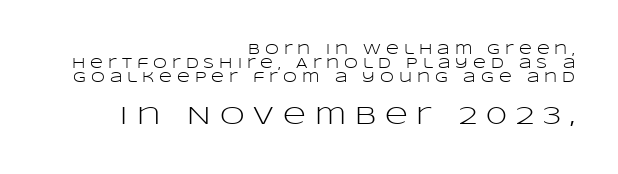
Q: Is the text bold? A: No.
Q: Is the text italic (slanted)? A: No, it is upright.
Q: Is the text underlined? A: No.
Q: How is the paragraph aligned? A: Right-aligned.
Q: Is the spacing between letters normal or unusually wide? A: Unusually wide.
Q: Is the spacing between lines tight, normal or loose? A: Tight.
Q: Which block of text is set in a larger size, the first (top) or the second (bottom)? A: The second (bottom) one.
